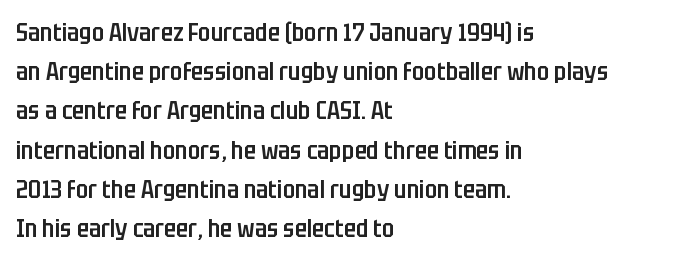
{"italic": "no", "bold": "semi", "underline": "no", "align": "left", "line_spacing": "normal", "line_spacing_ratio": 1.57, "letter_spacing": "normal", "letter_spacing_em": 0.0, "glyph_px": 25}
